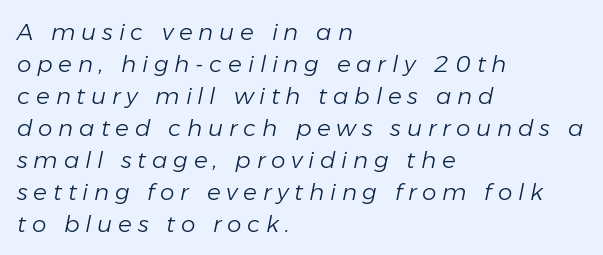
The image shows 23 px text type, italic (leaning right); set left-aligned, normal line spacing (1.39x), unusually wide letter spacing (+0.25 em), not underlined.
